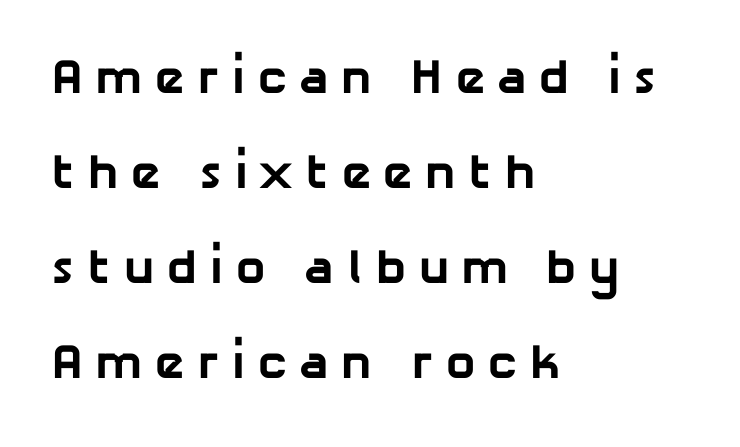
{"serif": "no", "bold": "yes", "weight": "bold", "width": "normal", "stroke_contrast": "low", "x_height": "medium", "monospaced": "no", "underline": "no", "align": "left", "line_spacing": "loose", "line_spacing_ratio": 1.94, "letter_spacing": "wide", "letter_spacing_em": 0.26, "glyph_px": 49}
